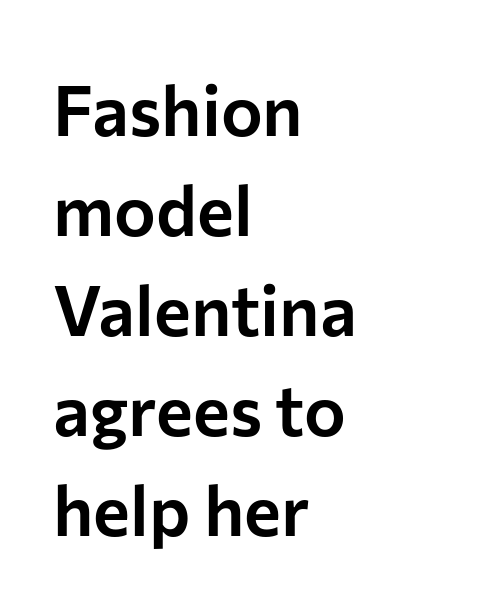
The image shows 70 px sans-serif type, upright; set left-aligned, normal line spacing (1.43x), normal letter spacing, not underlined; low stroke contrast and a medium x-height.
